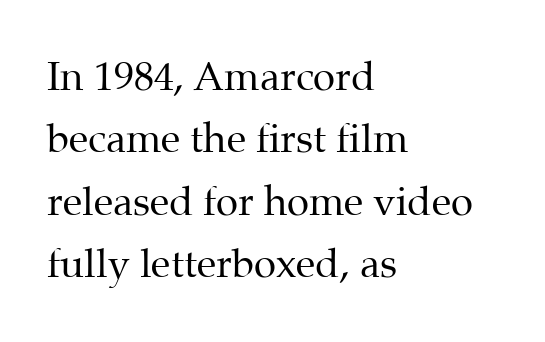
Q: Is the text bold? A: No.
Q: Is the text italic (slanted)? A: No, it is upright.
Q: Is the typeface a serif or a sans-serif typeface? A: Serif.
Q: Is the text underlined? A: No.
Q: How is the paragraph aligned? A: Left-aligned.
Q: Is the spacing between letters normal or unusually wide? A: Normal.
Q: Is the spacing between lines tight, normal or loose? A: Normal.
Q: Width (condensed, normal, or wide)? A: Normal.
Q: Stroke contrast? A: Medium.
Q: x-height? A: Medium.
Q: Monospaced? A: No.
